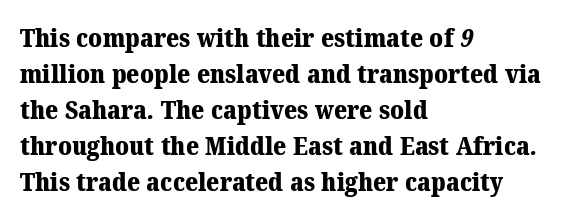
Look at the tracking — it's just the regular setting, nothing added. Honestly, the row spacing looks completely unremarkable. Plain, unruled lines of type. The compositor pushed each line to the left boundary. I'd describe the lettering as bold — thick and assertive.
